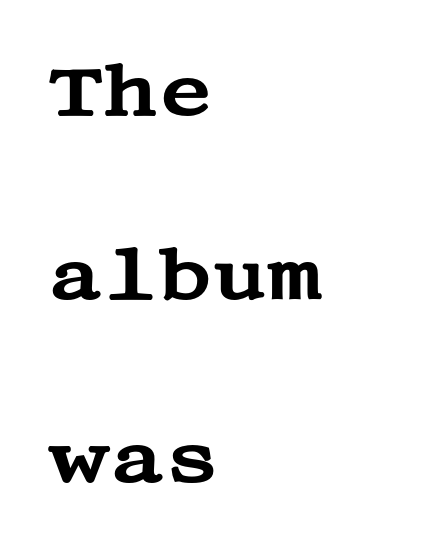
Q: Is the text italic (slanted)? A: No, it is upright.
Q: Is the typeface a serif or a sans-serif typeface? A: Serif.
Q: Is the text underlined? A: No.
Q: How is the paragraph aligned? A: Left-aligned.
Q: Is the spacing between letters normal or unusually wide? A: Normal.
Q: Is the spacing between lines tight, normal or loose? A: Loose.
Q: Width (condensed, normal, or wide)? A: Wide.
Q: Stroke contrast? A: Medium.
Q: x-height? A: Large.
